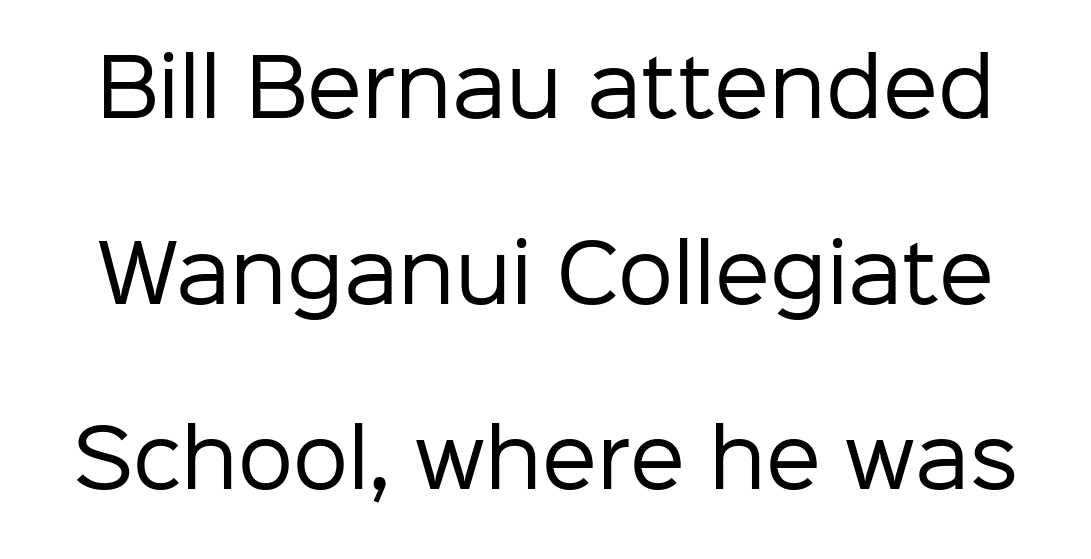
{"serif": "no", "italic": "no", "bold": "no", "weight": "regular", "width": "normal", "stroke_contrast": "low", "x_height": "medium", "monospaced": "no", "underline": "no", "line_spacing": "loose", "line_spacing_ratio": 2.38, "letter_spacing": "normal", "letter_spacing_em": 0.0, "glyph_px": 78}
